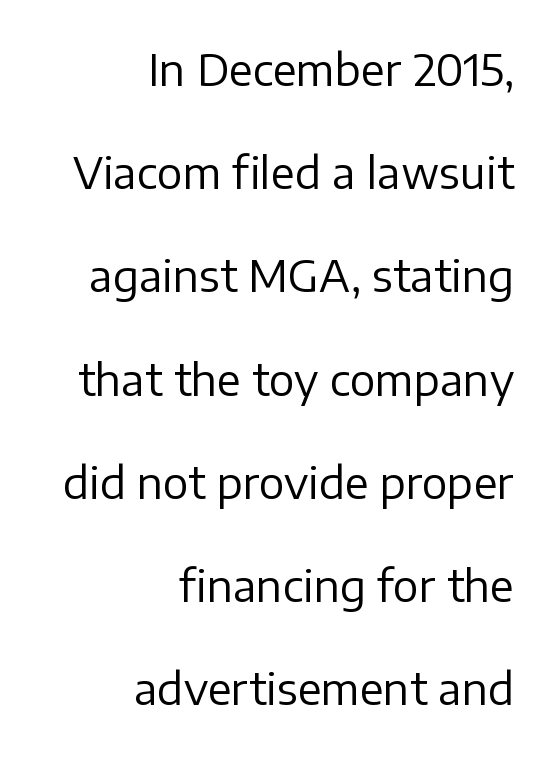
Q: Is the text bold? A: No.
Q: Is the text italic (slanted)? A: No, it is upright.
Q: Is the typeface a serif or a sans-serif typeface? A: Sans-serif.
Q: Is the text underlined? A: No.
Q: How is the paragraph aligned? A: Right-aligned.
Q: Is the spacing between letters normal or unusually wide? A: Normal.
Q: Is the spacing between lines tight, normal or loose? A: Loose.
Q: Width (condensed, normal, or wide)? A: Normal.
Q: Stroke contrast? A: Low.
Q: x-height? A: Medium.
Q: Monospaced? A: No.
